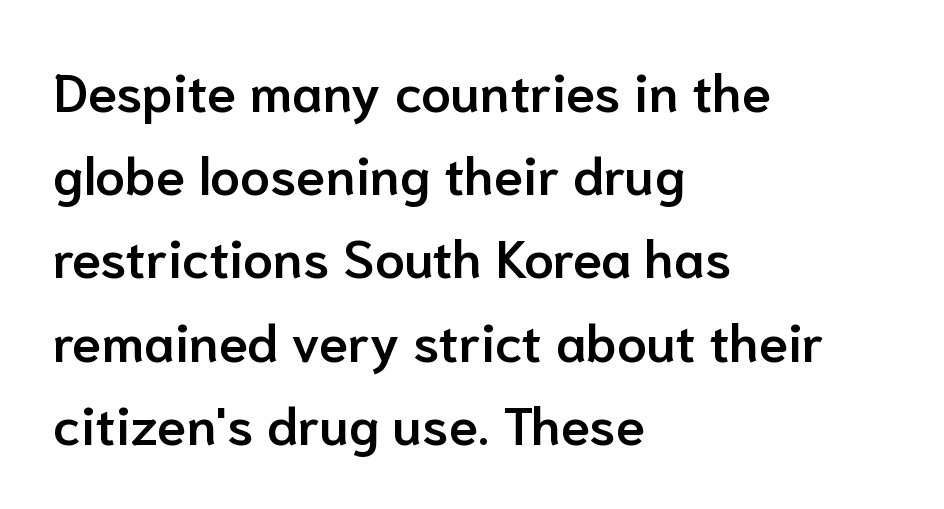
The image shows 53 px semibold sans-serif type, upright; set left-aligned, normal line spacing (1.57x), normal letter spacing, not underlined; low stroke contrast and a medium x-height.
